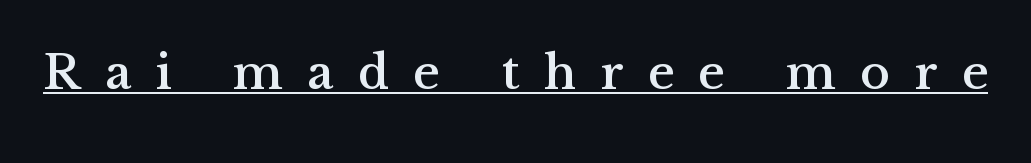
The image shows 50 px serif type, upright; set unusually wide letter spacing (+0.49 em), underlined; medium stroke contrast and a medium x-height.
